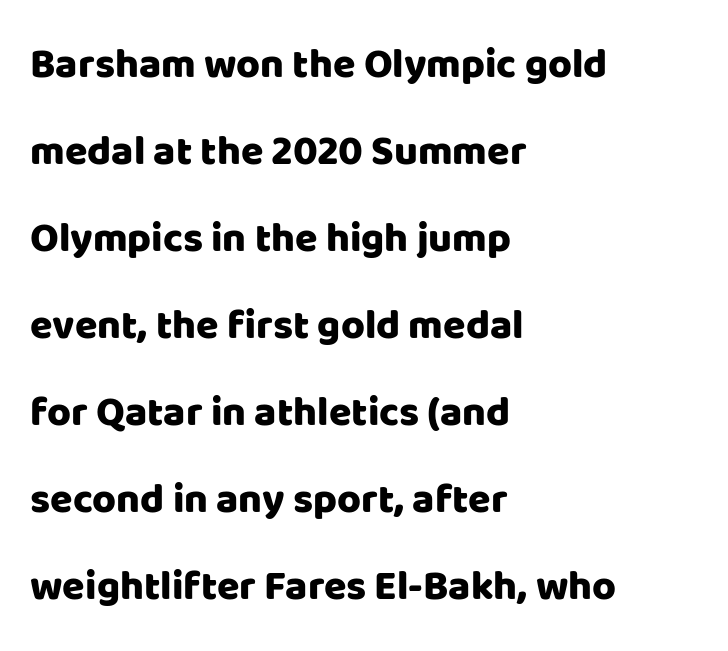
{"serif": "no", "italic": "no", "width": "normal", "stroke_contrast": "low", "x_height": "large", "monospaced": "no", "underline": "no", "align": "left", "line_spacing": "loose", "line_spacing_ratio": 2.12, "letter_spacing": "normal", "letter_spacing_em": 0.0, "glyph_px": 41}
